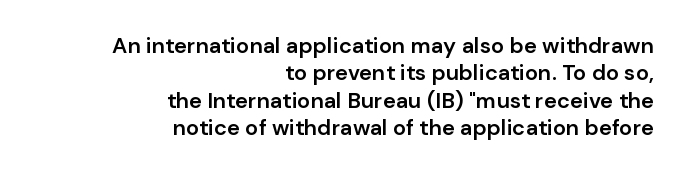
Q: Is the text bold? A: Semi-bold.
Q: Is the text italic (slanted)? A: No, it is upright.
Q: Is the text underlined? A: No.
Q: How is the paragraph aligned? A: Right-aligned.
Q: Is the spacing between letters normal or unusually wide? A: Normal.
Q: Is the spacing between lines tight, normal or loose? A: Normal.
